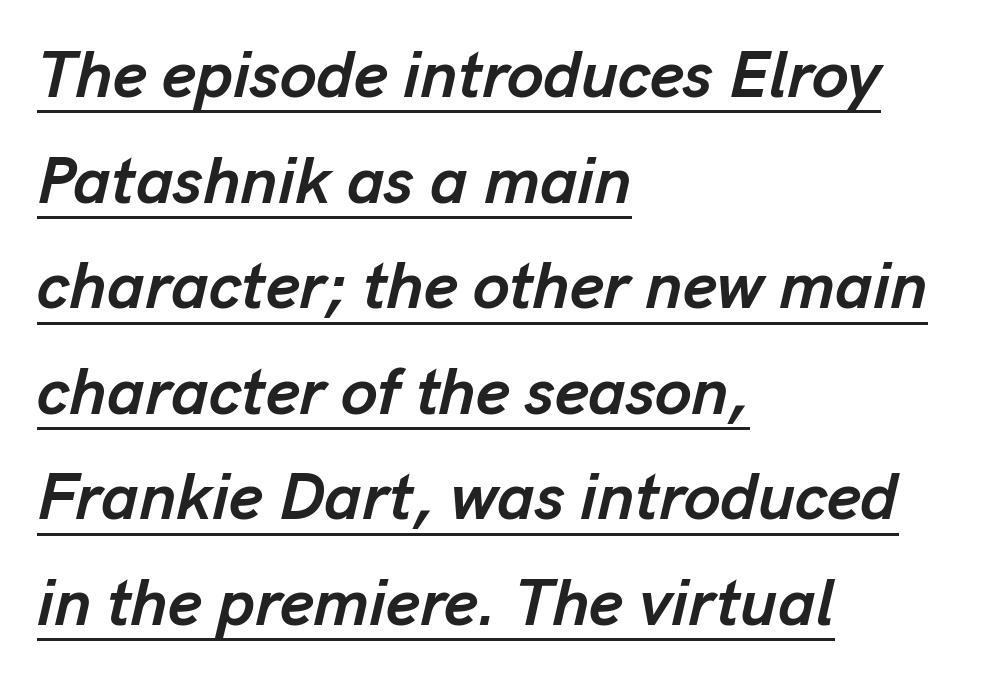
Q: Is the text bold? A: Yes.
Q: Is the text italic (slanted)? A: Yes, it leans right by about 13 degrees.
Q: Is the text underlined? A: Yes.
Q: How is the paragraph aligned? A: Left-aligned.
Q: Is the spacing between letters normal or unusually wide? A: Normal.
Q: Is the spacing between lines tight, normal or loose? A: Normal.
Q: Width (condensed, normal, or wide)? A: Normal.
Q: Stroke contrast? A: Low.
Q: x-height? A: Medium.
Q: Monospaced? A: No.
